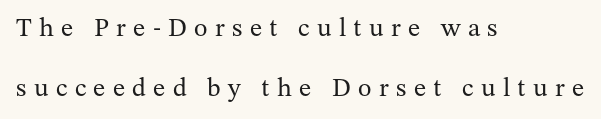
{"italic": "no", "bold": "no", "underline": "no", "align": "left", "line_spacing": "loose", "line_spacing_ratio": 2.3, "letter_spacing": "wide", "letter_spacing_em": 0.28, "glyph_px": 26}
